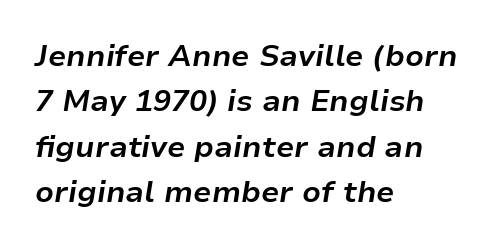
{"italic": "yes", "lean": "right", "slant_degrees": 9, "bold": "yes", "weight": "bold", "width": "normal", "stroke_contrast": "low", "x_height": "medium", "monospaced": "no", "underline": "no", "align": "left", "line_spacing": "normal", "line_spacing_ratio": 1.51, "letter_spacing": "normal", "letter_spacing_em": 0.0, "glyph_px": 30}
